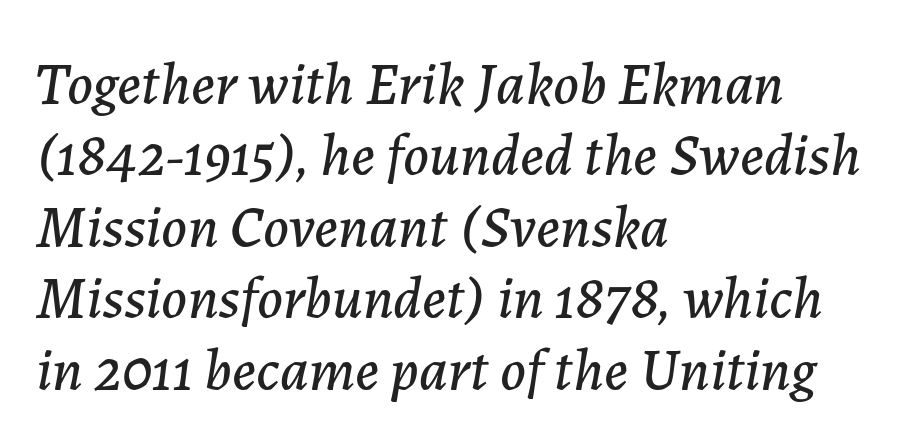
The setting favours the left margin, as ordinary paragraphs usually do. This sample has the flowing, uneven cadence of proportional lettering. Here the glyphs are tracked normally, forming tight word shapes. The strip under each line holds only bare page.
